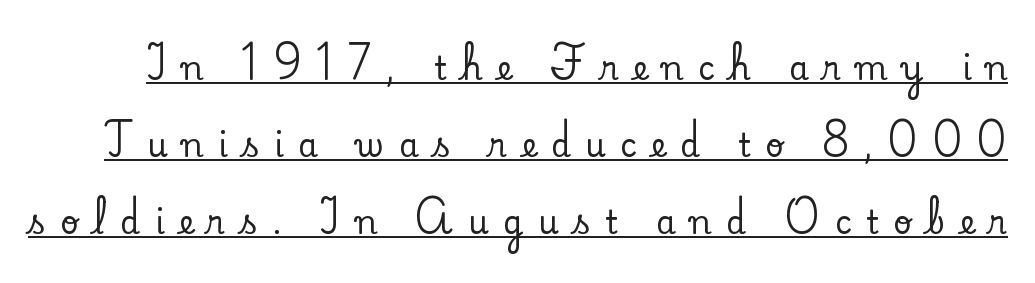
Q: Is the text italic (slanted)? A: No, it is upright.
Q: Is the typeface a serif or a sans-serif typeface? A: Serif.
Q: Is the text underlined? A: Yes.
Q: Is the spacing between letters normal or unusually wide? A: Unusually wide.
Q: Is the spacing between lines tight, normal or loose? A: Loose.
Q: Width (condensed, normal, or wide)? A: Normal.
Q: Stroke contrast? A: Low.
Q: x-height? A: Small.
Q: Monospaced? A: No.
